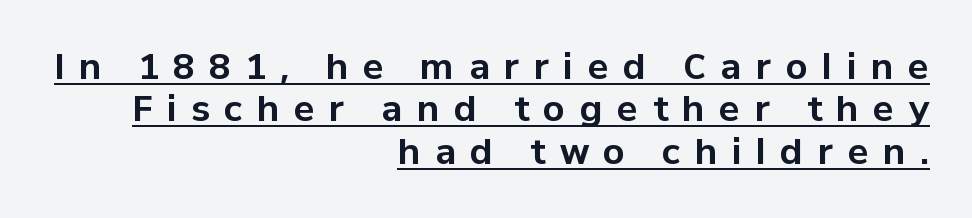
The image shows 35 px bold sans-serif type, upright; set right-aligned, line spacing 1.21x, unusually wide letter spacing (+0.41 em), underlined; low stroke contrast and a medium x-height.
